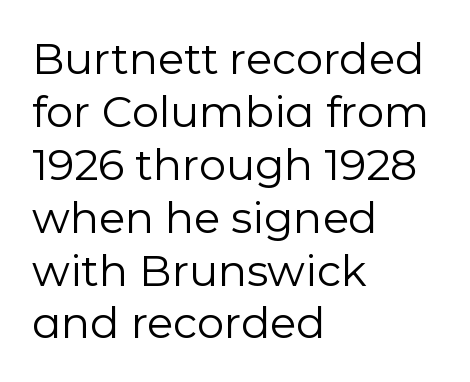
{"serif": "no", "italic": "no", "bold": "no", "weight": "regular", "width": "normal", "stroke_contrast": "low", "x_height": "medium", "monospaced": "no", "underline": "no", "align": "left", "line_spacing_ratio": 1.23, "letter_spacing": "normal", "letter_spacing_em": 0.0, "glyph_px": 43}
